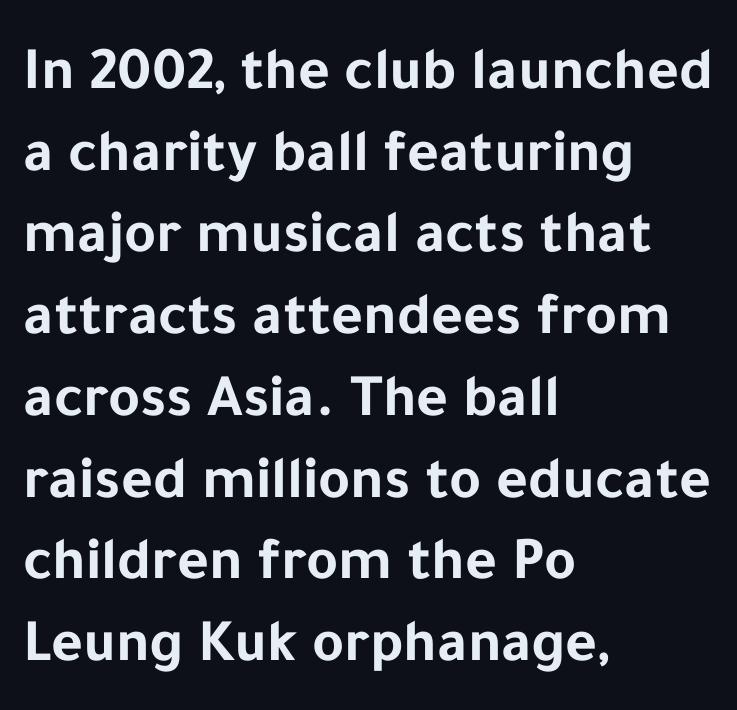
The image shows 61 px bold sans-serif type, upright; set left-aligned, normal line spacing (1.34x), normal letter spacing, not underlined; low stroke contrast and a medium x-height.
